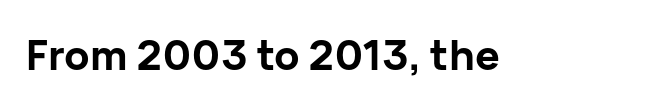
The lettering holds an erect, upright posture throughout. In terms of weight, the rendering is a true, heavy bold. Beneath every word, the page is bare. The type family on display is of the sans-serif kind. Does extra space separate the letters? No, they use regular spacing. Each letter keeps its own natural width here, so spacing adapts to shape.
